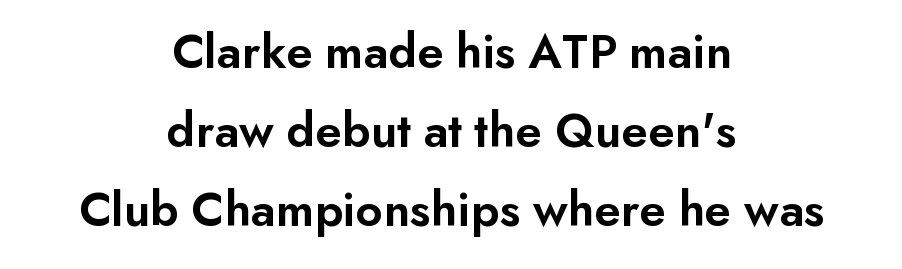
The face used here is a semibold: visibly heavier than regular, lighter than bold. The rendering positions every line midway between the sides. The space beneath each line is pristine and unruled. This is the regular roman posture of the typeface.
